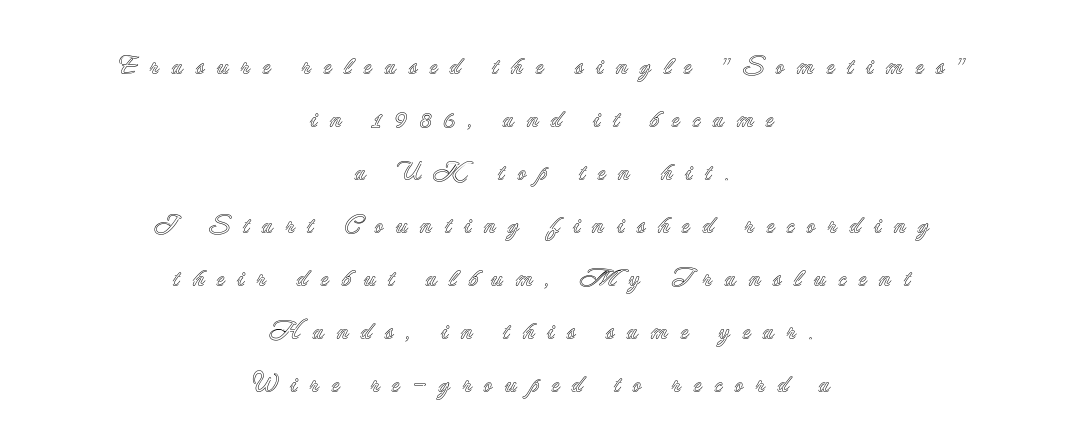
The image shows 25 px text type; set centered, loose line spacing (2.12x), unusually wide letter spacing (+0.49 em), not underlined.
